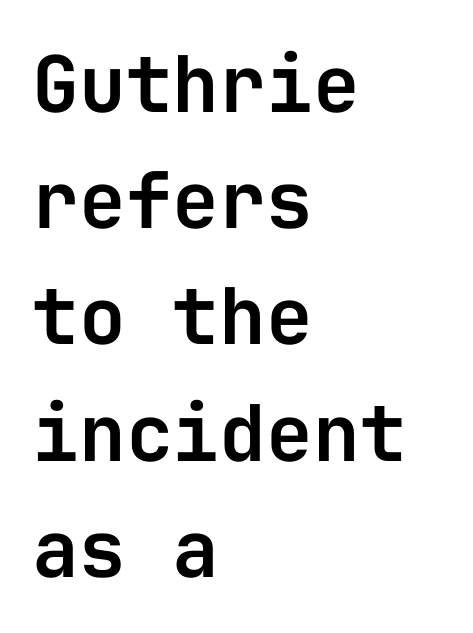
The image shows 78 px sans-serif type, upright, monospaced; set left-aligned, normal line spacing (1.49x), normal letter spacing, not underlined; low stroke contrast and a medium x-height.
